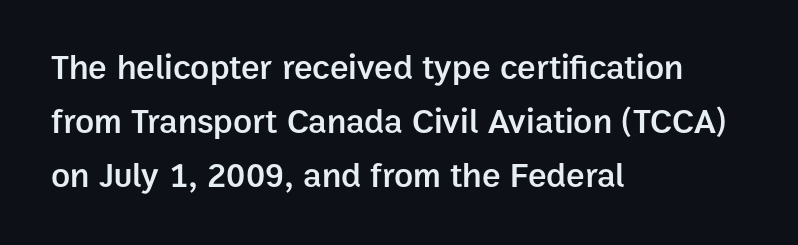
The image shows 35 px semibold sans-serif type, upright; set left-aligned, normal line spacing (1.54x), normal letter spacing, not underlined; low stroke contrast and a medium x-height.
